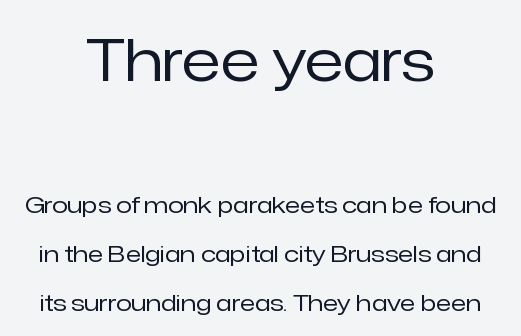
Q: Is the text bold? A: No.
Q: Is the text italic (slanted)? A: No, it is upright.
Q: Is the typeface a serif or a sans-serif typeface? A: Sans-serif.
Q: Is the text underlined? A: No.
Q: How is the paragraph aligned? A: Centered.
Q: Is the spacing between letters normal or unusually wide? A: Normal.
Q: Is the spacing between lines tight, normal or loose? A: Loose.
Q: Which block of text is set in a larger size, the first (top) or the second (bottom)? A: The first (top) one.
Q: Width (condensed, normal, or wide)? A: Normal.
Q: Stroke contrast? A: Low.
Q: x-height? A: Medium.
Q: Monospaced? A: No.
